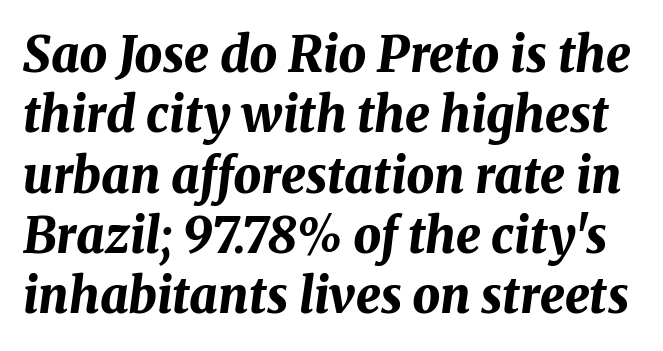
The specimen reads as italic at a glance. Quick note: underline off. Glyph-to-glyph distance matches everyday printed text. Looks like regular typesetting: each glyph gets only the width it needs. Students, this is bold: see how much ink each stroke carries.
